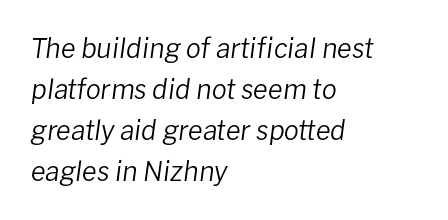
Spacing between characters is what you'd get straight out of the box. Every row of glyphs begins at an identical x-position on the left. Quick note: italic. The foot of each line stays bare and open.
